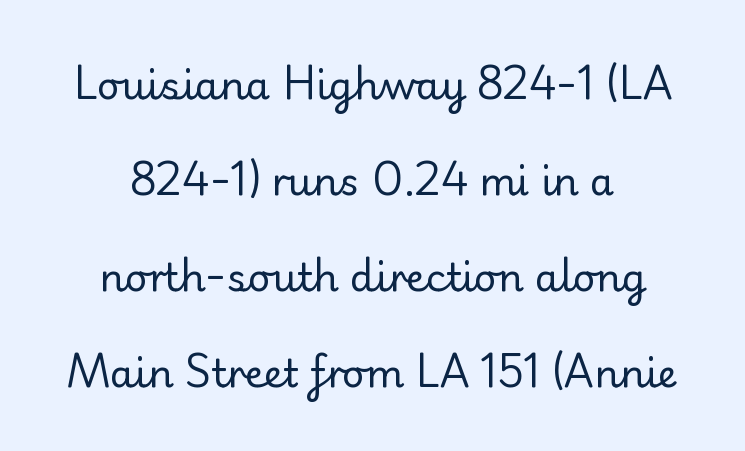
Q: Is the text bold? A: No.
Q: Is the text italic (slanted)? A: No, it is upright.
Q: Is the typeface a serif or a sans-serif typeface? A: Sans-serif.
Q: Is the text underlined? A: No.
Q: How is the paragraph aligned? A: Centered.
Q: Is the spacing between letters normal or unusually wide? A: Normal.
Q: Is the spacing between lines tight, normal or loose? A: Loose.
Q: Width (condensed, normal, or wide)? A: Normal.
Q: Stroke contrast? A: Low.
Q: x-height? A: Small.
Q: Monospaced? A: No.
